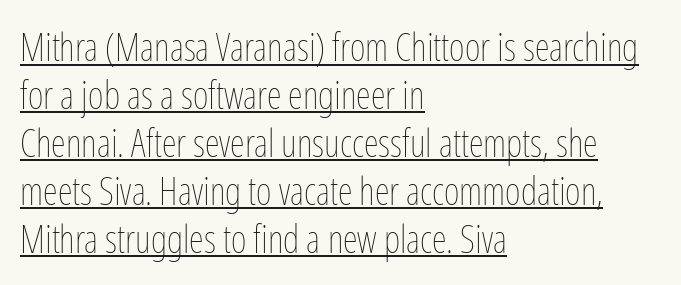
{"italic": "no", "bold": "no", "weight": "thin", "width": "condensed", "stroke_contrast": "low", "x_height": "medium", "monospaced": "no", "underline": "yes", "align": "left", "line_spacing": "normal", "line_spacing_ratio": 1.26, "letter_spacing": "normal", "letter_spacing_em": 0.0, "glyph_px": 38}
